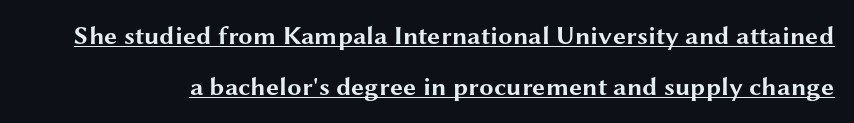
Q: Is the text bold? A: Yes.
Q: Is the text italic (slanted)? A: No, it is upright.
Q: Is the text underlined? A: Yes.
Q: Is the spacing between letters normal or unusually wide? A: Normal.
Q: Is the spacing between lines tight, normal or loose? A: Loose.
